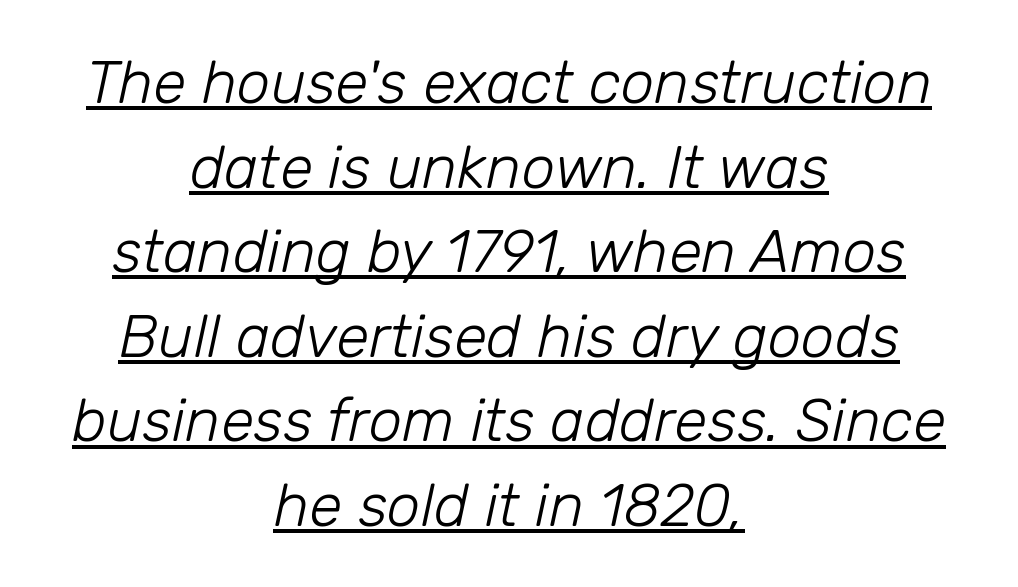
Horizontally, the lines are justified to the midpoint only. Notice how descenders clear the ascenders below comfortably — that's standard leading. Ink coverage per letter is moderate at most. Observe the ordinary spacing: letters are neighbours, not strangers. The passage shown is typed in a proportional face where columns would drift. Notice how the stems are inclined rather than vertical — that's the hallmark of italics.
